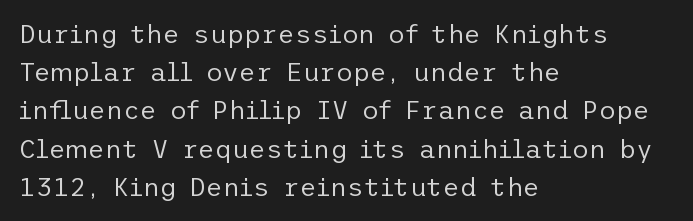
{"italic": "no", "bold": "no", "underline": "no", "align": "left", "line_spacing": "normal", "line_spacing_ratio": 1.47, "letter_spacing": "normal", "letter_spacing_em": 0.0, "glyph_px": 26}
